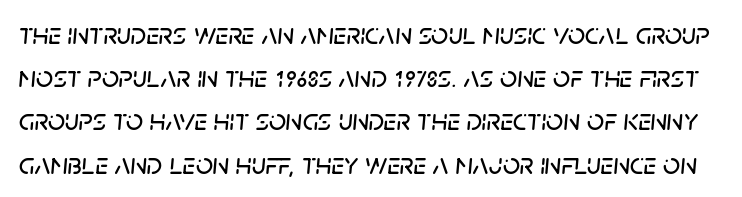
The image shows 30 px text type, italic (leaning right); set normal line spacing (1.44x), normal letter spacing, not underlined; low stroke contrast and a large x-height.
